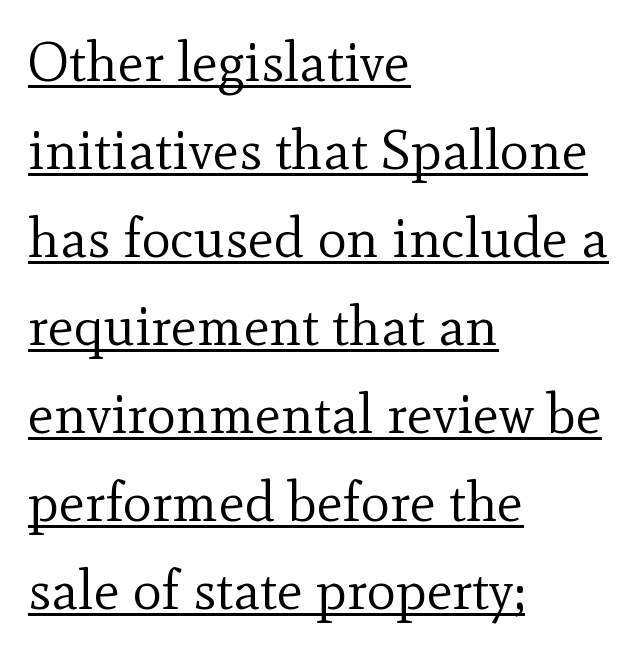
Vertically, the passage feels balanced, rows spaced as you'd expect. Summary of weight: not heavy and not bold. These lines were composed using upright roman letters. You can see a thin bar hugging the bottom of the glyphs. Caption: standard tracking, unaltered. Do the characters align in a grid? No, the font is proportional.
